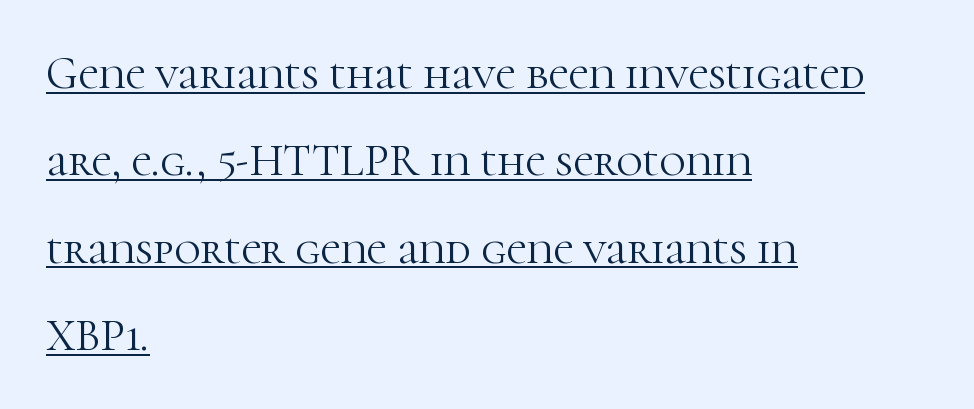
{"serif": "yes", "italic": "no", "bold": "no", "weight": "light", "width": "normal", "stroke_contrast": "high", "x_height": "medium", "monospaced": "no", "underline": "yes", "align": "left", "line_spacing": "loose", "line_spacing_ratio": 1.94, "letter_spacing": "normal", "letter_spacing_em": 0.0, "glyph_px": 45}
